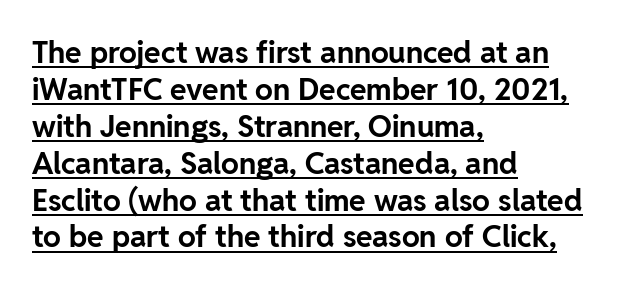
Serifs: no, the terminals of the letterforms are clean. Proportional: the letters do not fall into vertical columns. Italic: no, the glyphs are upright roman. The rendering keeps characters at their native spacing.
